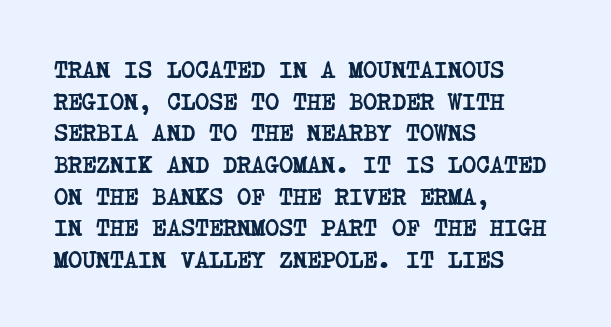
The image shows 24 px bold type; set left-aligned, normal line spacing (1.32x), normal letter spacing, not underlined.
